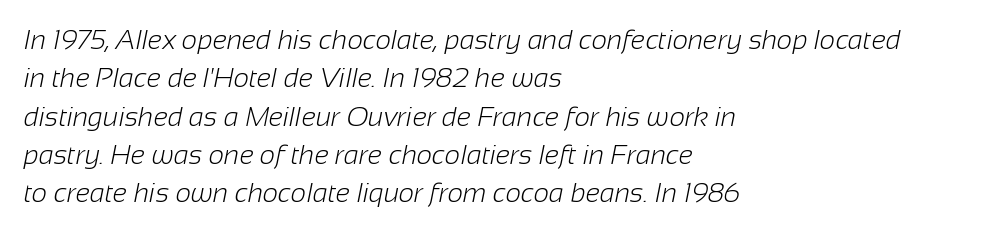
Q: Is the text bold? A: No.
Q: Is the text underlined? A: No.
Q: How is the paragraph aligned? A: Left-aligned.
Q: Is the spacing between letters normal or unusually wide? A: Normal.
Q: Is the spacing between lines tight, normal or loose? A: Normal.
